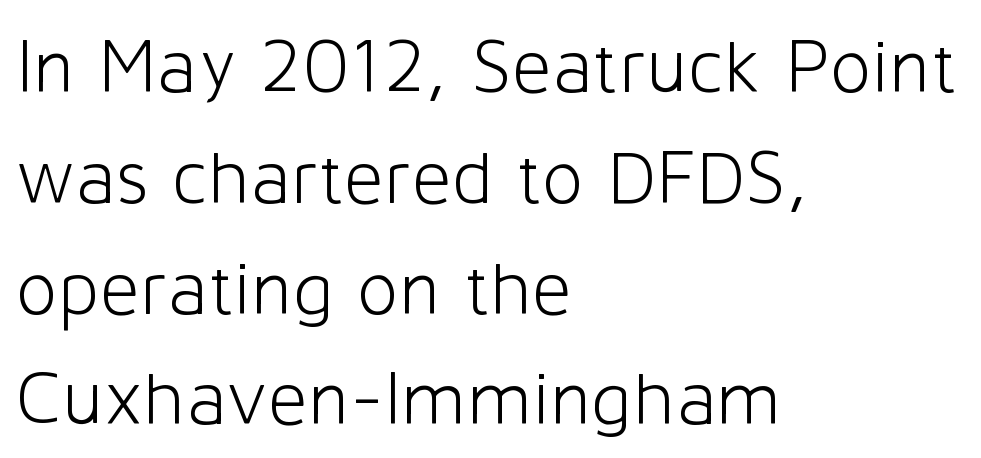
The image shows 78 px light sans-serif type, upright; set left-aligned, normal line spacing (1.42x), normal letter spacing, not underlined; low stroke contrast and a medium x-height.
